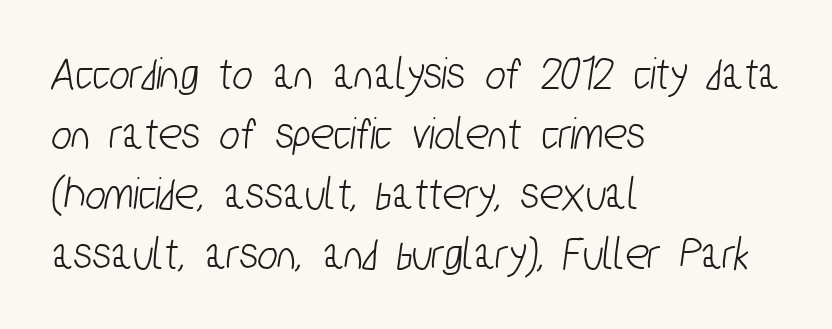
Q: Is the typeface a serif or a sans-serif typeface? A: Sans-serif.
Q: Is the text underlined? A: No.
Q: How is the paragraph aligned? A: Left-aligned.
Q: Is the spacing between letters normal or unusually wide? A: Normal.
Q: Is the spacing between lines tight, normal or loose? A: Normal.
Q: Width (condensed, normal, or wide)? A: Condensed.
Q: Stroke contrast? A: Low.
Q: x-height? A: Medium.
Q: Monospaced? A: No.
